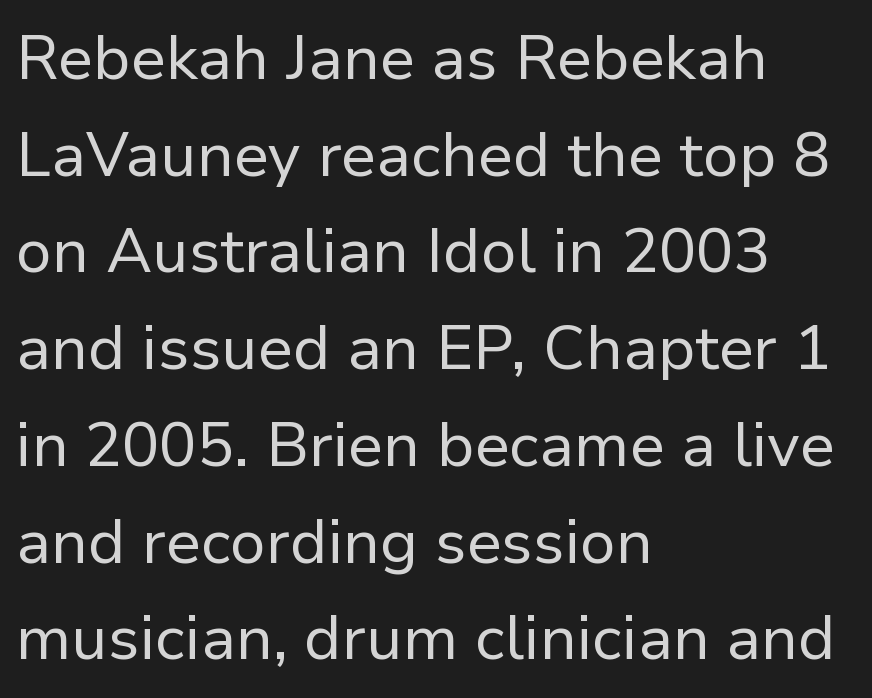
Serifs: no, the terminals of the letterforms are clean. Just letters on the line, the space beneath them empty. How would I describe the line gaps? Plain and ordinary. The weight would be labelled regular, book, light, or lighter still. You could not count columns in this text — the font is proportionally spaced. Each word holds together tightly as a unit, with standard inter-letter gaps.
